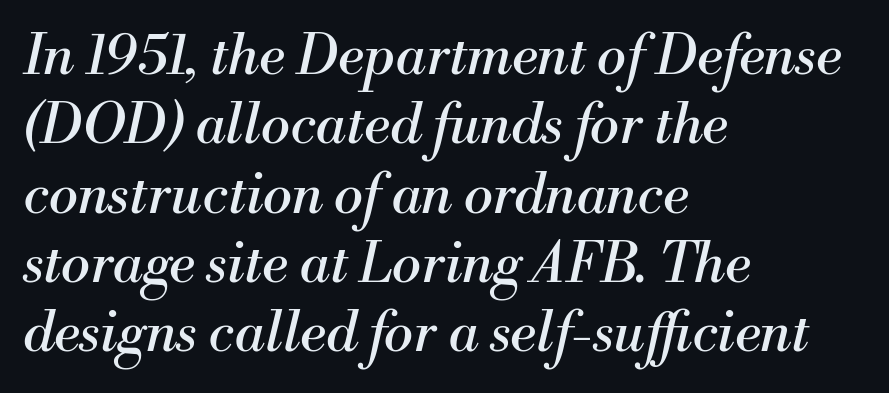
{"serif": "yes", "italic": "yes", "lean": "right", "slant_degrees": 13, "bold": "no", "weight": "regular", "width": "normal", "stroke_contrast": "medium", "x_height": "small", "monospaced": "no", "underline": "no", "align": "left", "line_spacing": "normal", "line_spacing_ratio": 1.26, "letter_spacing": "normal", "letter_spacing_em": 0.0, "glyph_px": 55}
